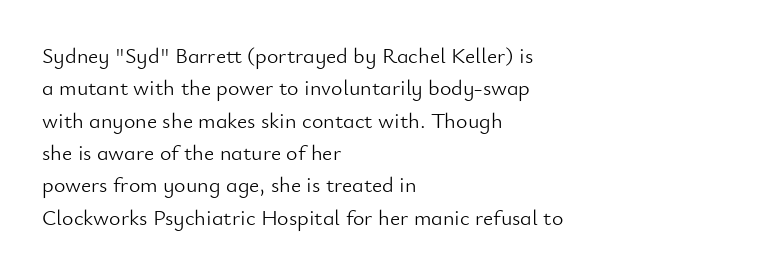
The image shows 22 px text type, upright; set left-aligned, normal line spacing (1.47x), normal letter spacing, not underlined.
